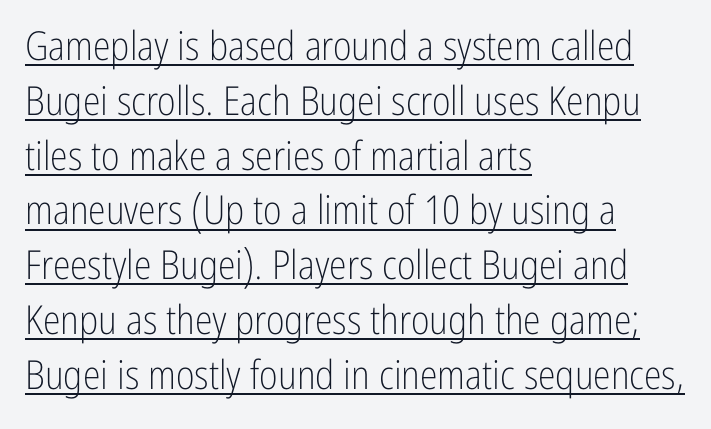
The image shows 40 px light, condensed sans-serif type, upright; set left-aligned, normal line spacing (1.37x), normal letter spacing, underlined; low stroke contrast and a medium x-height.
